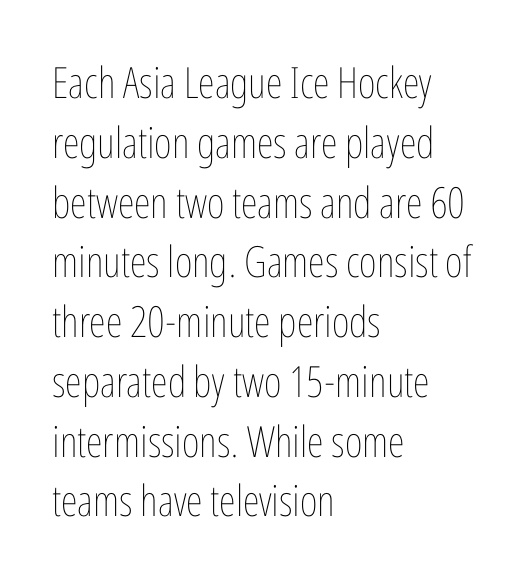
The image shows 43 px thin, condensed type, upright; set left-aligned, normal line spacing (1.39x), normal letter spacing, not underlined; low stroke contrast and a medium x-height.
